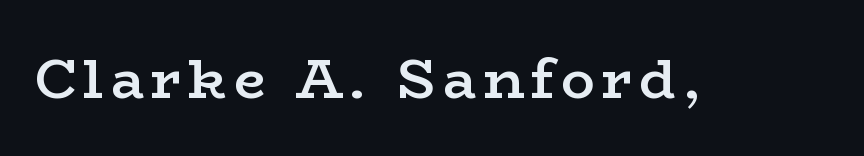
{"serif": "yes", "italic": "no", "bold": "semi", "weight": "semibold", "width": "wide", "stroke_contrast": "low", "x_height": "medium", "monospaced": "no", "underline": "no", "glyph_px": 56}
